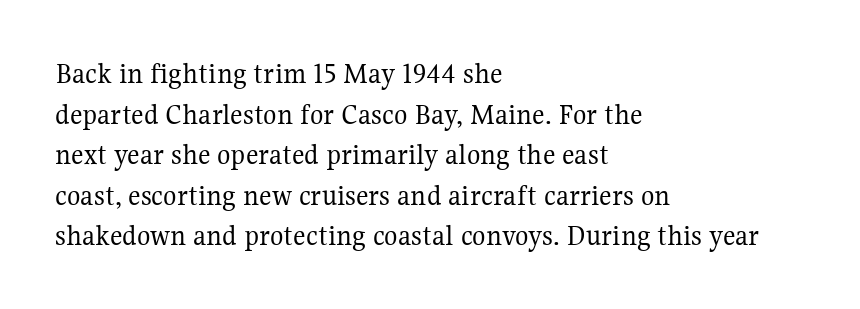
Here the designer chose a conventional face with non-uniform glyph widths. A serif font was chosen for this passage. Caption: multi-line text, flush left, ragged right. The type sits square on the baseline with zero lean.
